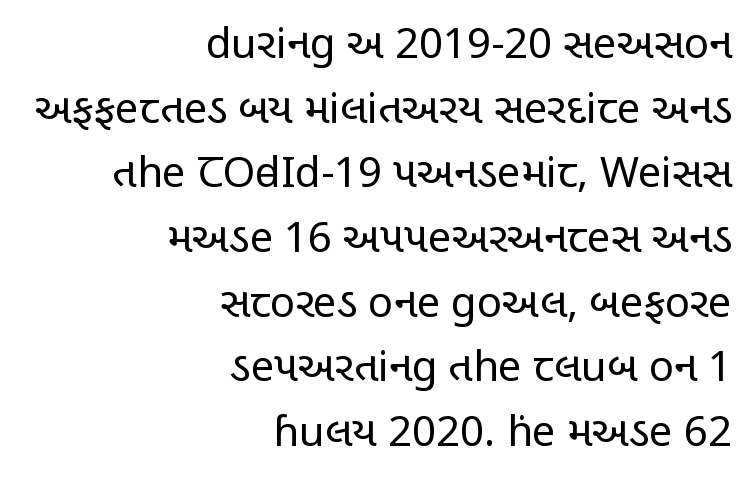
{"serif": "no", "italic": "no", "bold": "no", "weight": "regular", "width": "condensed", "stroke_contrast": "low", "x_height": "large", "monospaced": "no", "underline": "no", "align": "right", "line_spacing": "normal", "line_spacing_ratio": 1.54, "letter_spacing": "normal", "letter_spacing_em": 0.0, "glyph_px": 42}
